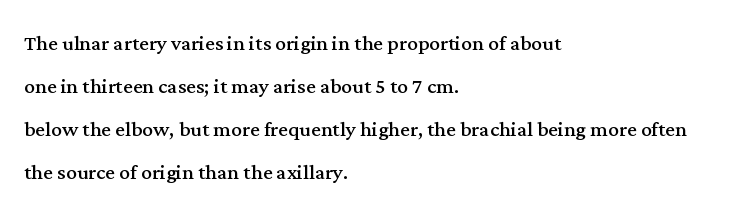
The image shows 27 px text type, upright; set left-aligned, normal line spacing (1.59x), normal letter spacing, not underlined.
